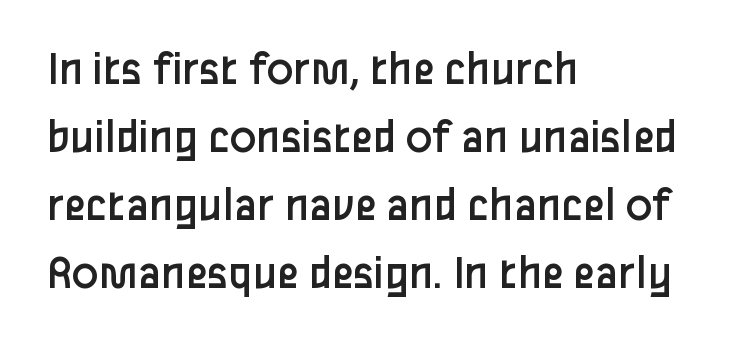
Q: Is the text bold? A: No.
Q: Is the text italic (slanted)? A: No, it is upright.
Q: Is the typeface a serif or a sans-serif typeface? A: Sans-serif.
Q: Is the text underlined? A: No.
Q: How is the paragraph aligned? A: Left-aligned.
Q: Is the spacing between letters normal or unusually wide? A: Normal.
Q: Is the spacing between lines tight, normal or loose? A: Normal.
Q: Width (condensed, normal, or wide)? A: Normal.
Q: Stroke contrast? A: Low.
Q: x-height? A: Medium.
Q: Monospaced? A: No.
